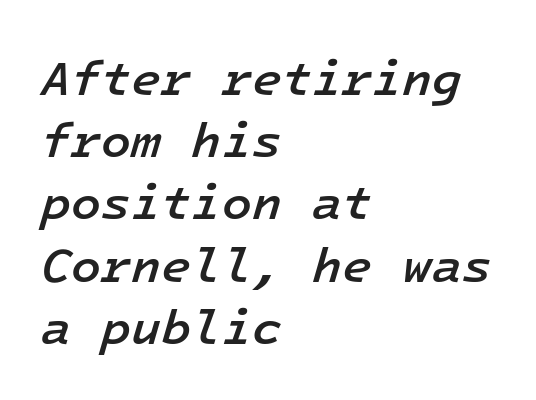
Q: Is the text bold? A: Semi-bold.
Q: Is the text italic (slanted)? A: Yes, it leans right by about 16 degrees.
Q: Is the text underlined? A: No.
Q: How is the paragraph aligned? A: Left-aligned.
Q: Is the spacing between letters normal or unusually wide? A: Normal.
Q: Is the spacing between lines tight, normal or loose? A: Normal.
Q: Width (condensed, normal, or wide)? A: Normal.
Q: Stroke contrast? A: Low.
Q: x-height? A: Medium.
Q: Monospaced? A: Yes.
